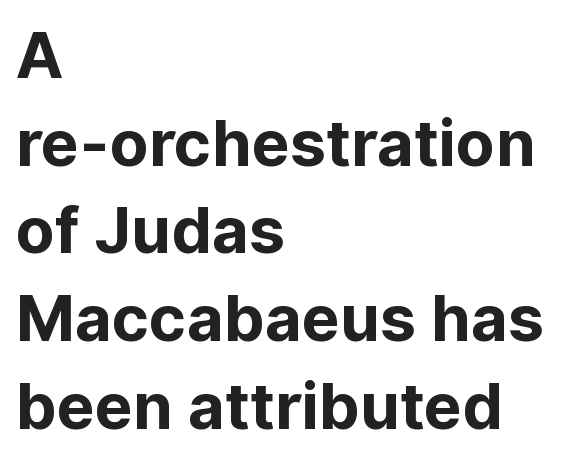
{"serif": "no", "italic": "no", "bold": "yes", "weight": "bold", "width": "normal", "stroke_contrast": "low", "x_height": "medium", "monospaced": "no", "underline": "no", "align": "left", "line_spacing": "normal", "line_spacing_ratio": 1.37, "letter_spacing": "normal", "letter_spacing_em": 0.0, "glyph_px": 64}
